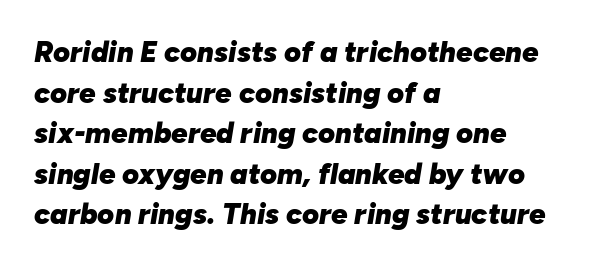
The image shows 29 px heavy type, italic (leaning right); set left-aligned, normal line spacing (1.4x), normal letter spacing, not underlined; low stroke contrast and a medium x-height.
